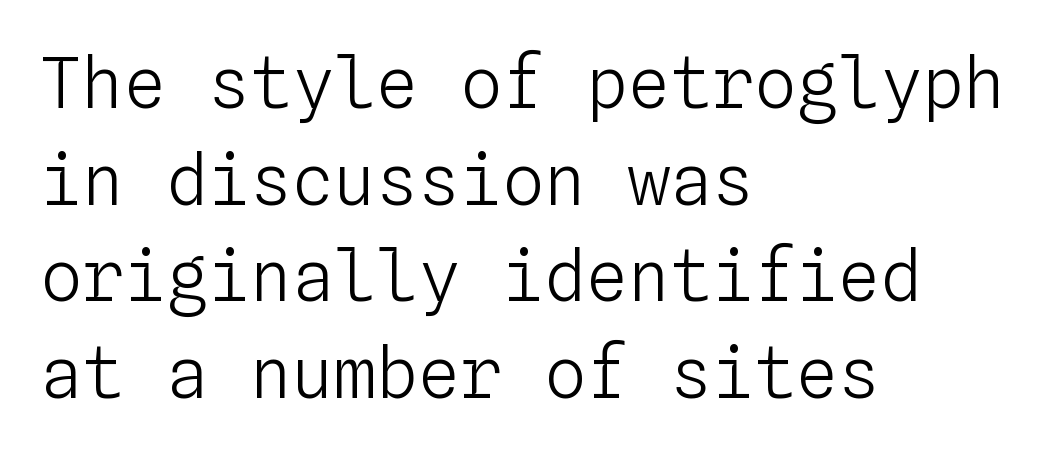
{"italic": "no", "bold": "no", "weight": "light", "width": "normal", "stroke_contrast": "low", "x_height": "medium", "monospaced": "yes", "underline": "no", "align": "left", "line_spacing": "normal", "line_spacing_ratio": 1.38, "letter_spacing": "normal", "letter_spacing_em": 0.0, "glyph_px": 70}
